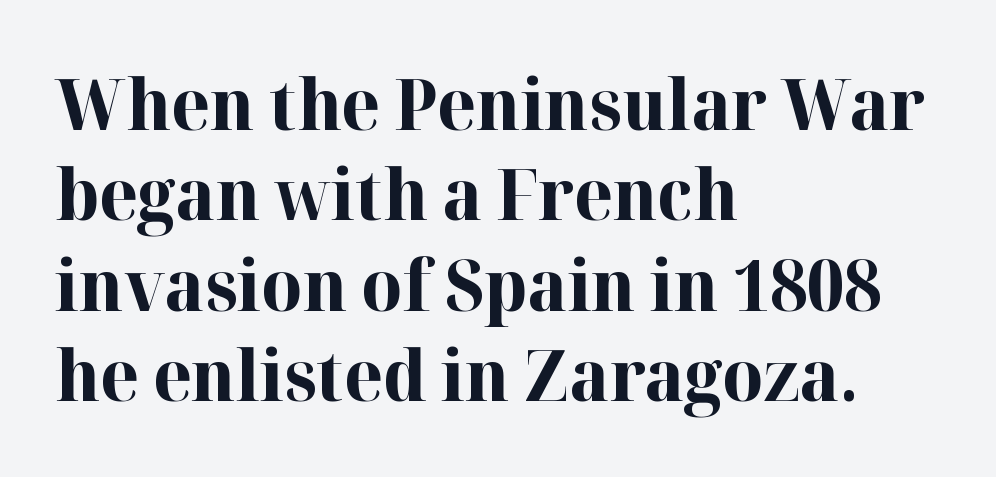
{"serif": "yes", "italic": "no", "bold": "yes", "weight": "bold", "width": "normal", "stroke_contrast": "high", "x_height": "medium", "monospaced": "no", "underline": "no", "align": "left", "line_spacing": "normal", "line_spacing_ratio": 1.29, "letter_spacing": "normal", "letter_spacing_em": 0.0, "glyph_px": 70}
